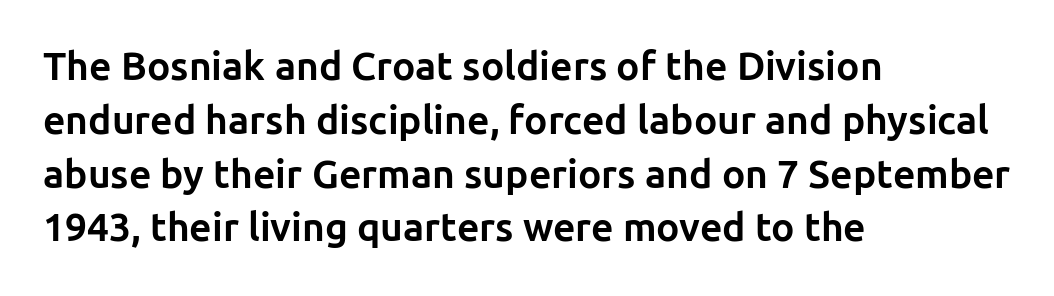
{"serif": "no", "italic": "no", "bold": "yes", "weight": "bold", "width": "normal", "stroke_contrast": "low", "x_height": "medium", "monospaced": "no", "underline": "no", "align": "left", "line_spacing": "normal", "line_spacing_ratio": 1.38, "letter_spacing": "normal", "letter_spacing_em": 0.0, "glyph_px": 39}
